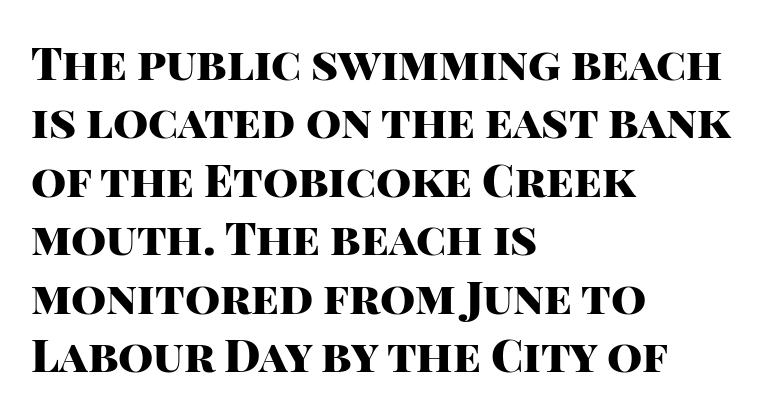
{"serif": "no", "italic": "no", "bold": "yes", "weight": "heavy", "width": "normal", "stroke_contrast": "high", "x_height": "large", "monospaced": "no", "underline": "no", "align": "left", "line_spacing": "normal", "line_spacing_ratio": 1.3, "letter_spacing": "normal", "letter_spacing_em": 0.0, "glyph_px": 45}
